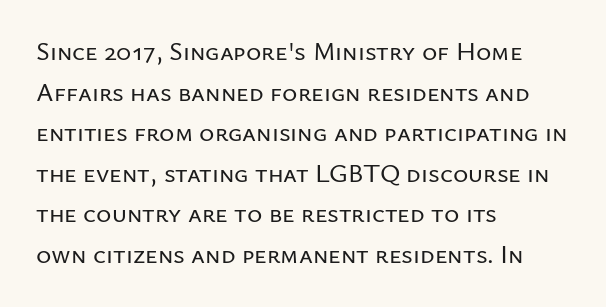
Q: Is the text italic (slanted)? A: No, it is upright.
Q: Is the text underlined? A: No.
Q: How is the paragraph aligned? A: Left-aligned.
Q: Is the spacing between letters normal or unusually wide? A: Normal.
Q: Is the spacing between lines tight, normal or loose? A: Normal.
